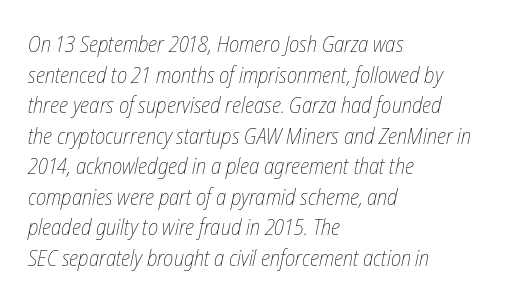
Q: Is the text bold? A: No.
Q: Is the text italic (slanted)? A: Yes, it leans right by about 12 degrees.
Q: Is the text underlined? A: No.
Q: How is the paragraph aligned? A: Left-aligned.
Q: Is the spacing between letters normal or unusually wide? A: Normal.
Q: Is the spacing between lines tight, normal or loose? A: Normal.
